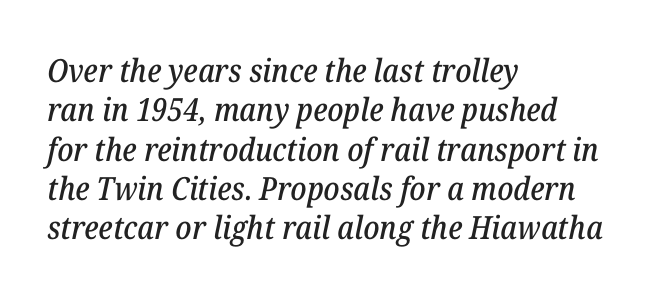
The image shows 32 px serif type, italic (leaning right); set left-aligned, line spacing 1.23x, normal letter spacing, not underlined; low stroke contrast and a medium x-height.
